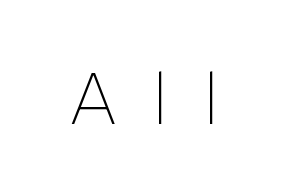
The image shows 72 px thin sans-serif type, upright; set unusually wide letter spacing (+0.47 em), not underlined; low stroke contrast and a medium x-height.
